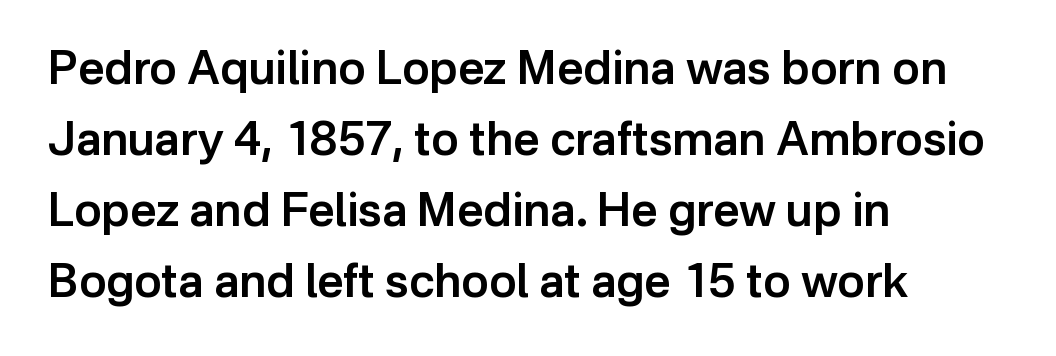
The image shows 46 px semibold sans-serif type, upright; set left-aligned, normal line spacing (1.54x), normal letter spacing, not underlined; low stroke contrast and a medium x-height.
